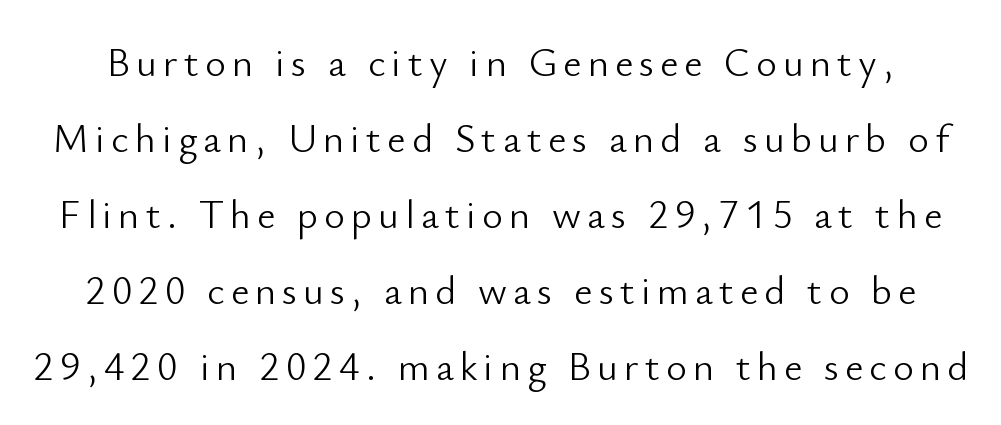
The gap between lines stays unmarked. Do the characters align in a grid? No, the font is proportional. The designer went with a sans here, leaving each stem footless. Quick note: interline space is abundant. Summary of weight: not heavy and not bold.
